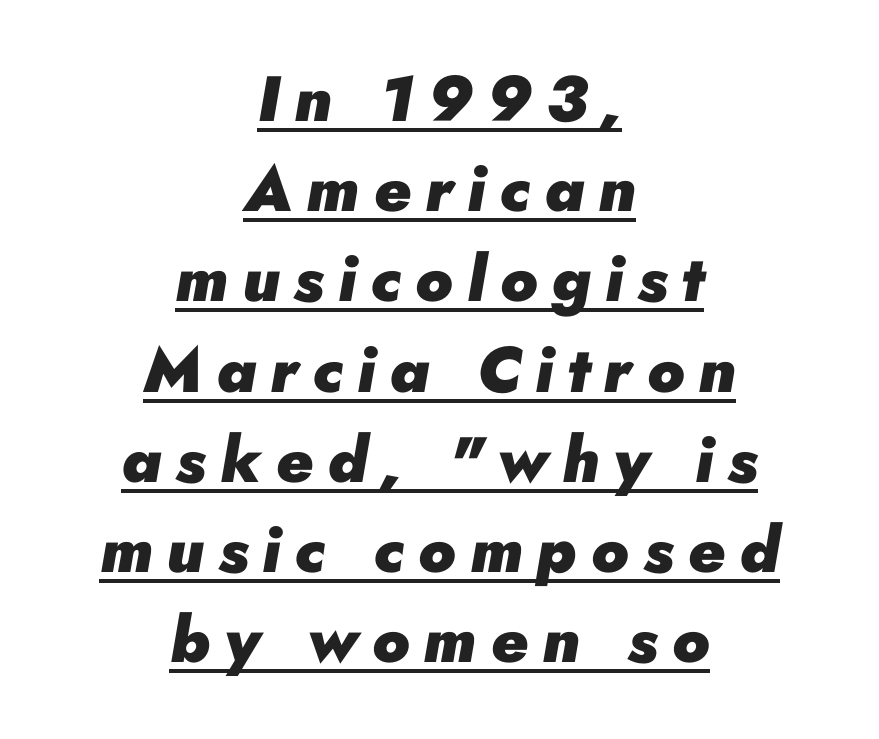
The image shows 64 px heavy type, italic (leaning right); set centered, normal line spacing (1.41x), unusually wide letter spacing (+0.22 em), underlined; low stroke contrast and a small x-height.
